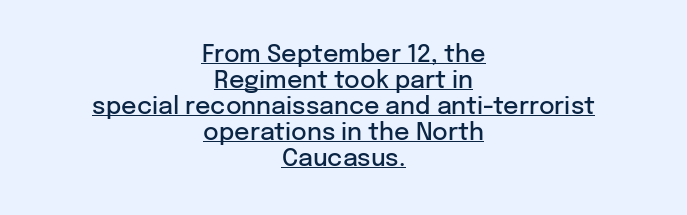
{"italic": "no", "bold": "semi", "underline": "yes", "align": "center", "line_spacing": "tight", "line_spacing_ratio": 1.08, "letter_spacing": "normal", "letter_spacing_em": 0.0, "glyph_px": 24}
